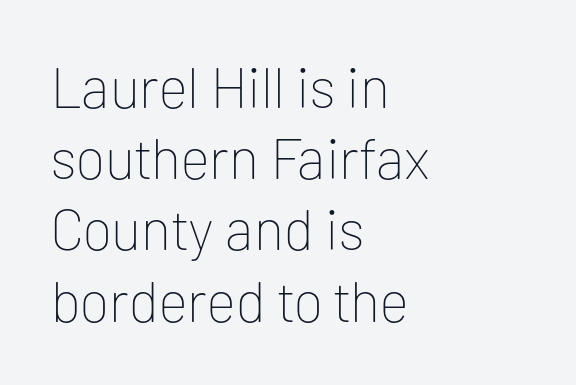
{"serif": "no", "italic": "no", "bold": "no", "weight": "thin", "width": "normal", "stroke_contrast": "low", "x_height": "medium", "monospaced": "no", "underline": "no", "align": "left", "line_spacing": "normal", "line_spacing_ratio": 1.25, "letter_spacing": "normal", "letter_spacing_em": 0.0, "glyph_px": 57}
